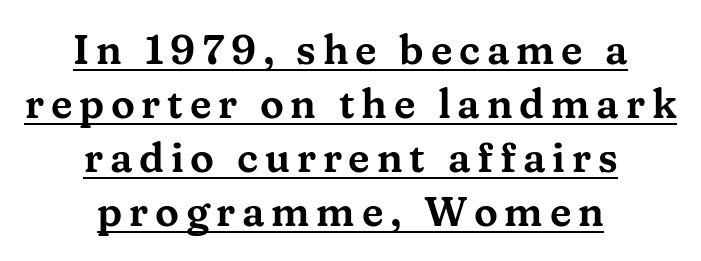
Note the varied advance widths — an 'i' is clearly narrower than an 'm'. Caption: multi-line text, centered on the measure. The glyphs are accompanied by a horizontal stroke just below them. The glyphs in this specimen are seriffed. What's the leading like? Ordinary, nothing unusual.
